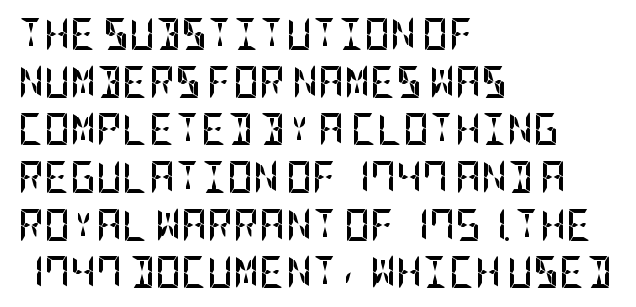
{"serif": "no", "italic": "no", "bold": "yes", "weight": "semibold", "width": "condensed", "stroke_contrast": "low", "x_height": "large", "underline": "no", "align": "left", "line_spacing": "normal", "line_spacing_ratio": 1.49, "letter_spacing": "normal", "letter_spacing_em": 0.0, "glyph_px": 32}
